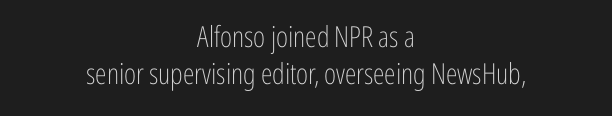
The image shows 29 px light, condensed sans-serif type, upright; set centered, normal line spacing (1.26x), normal letter spacing, not underlined; low stroke contrast and a medium x-height.
